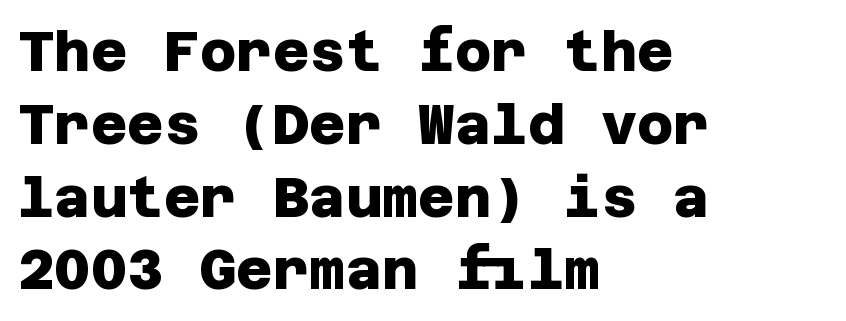
The image shows 56 px heavy sans-serif type; set left-aligned, normal line spacing (1.3x), normal letter spacing, not underlined; low stroke contrast and a large x-height.
